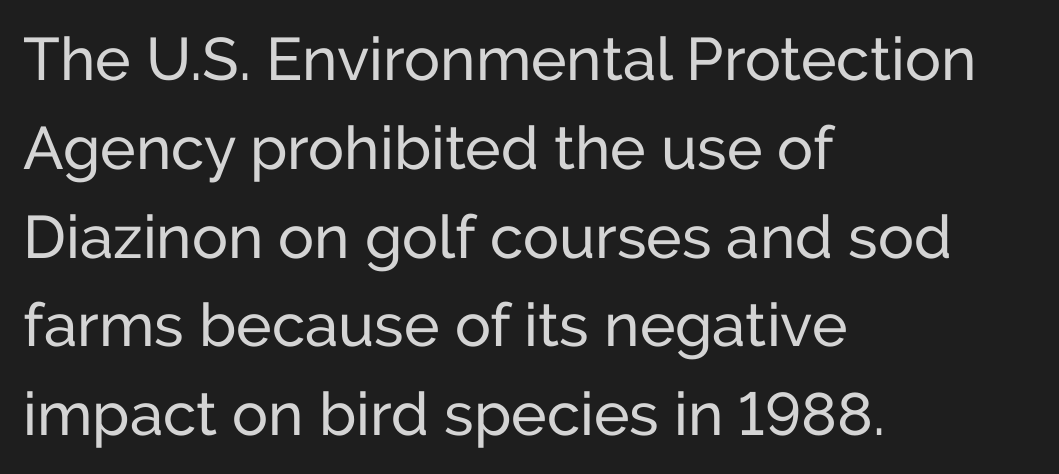
{"serif": "no", "italic": "no", "width": "normal", "stroke_contrast": "low", "x_height": "medium", "monospaced": "no", "underline": "no", "align": "left", "line_spacing": "normal", "line_spacing_ratio": 1.48, "letter_spacing": "normal", "letter_spacing_em": 0.0, "glyph_px": 60}
